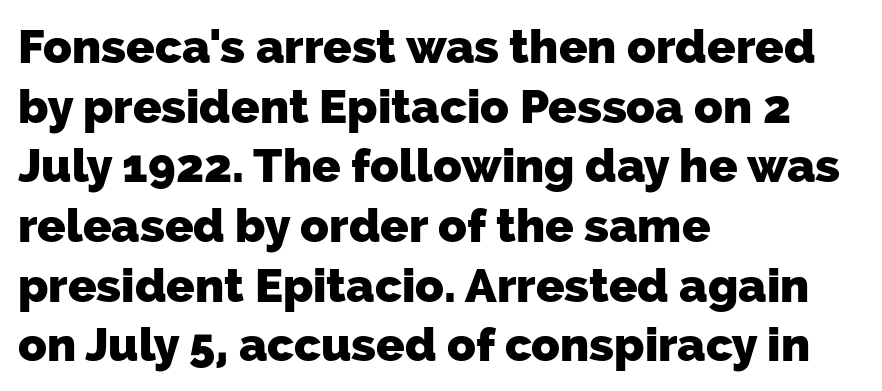
{"serif": "no", "bold": "yes", "weight": "heavy", "width": "normal", "stroke_contrast": "low", "x_height": "medium", "monospaced": "no", "underline": "no", "align": "left", "line_spacing": "normal", "line_spacing_ratio": 1.27, "letter_spacing": "normal", "letter_spacing_em": 0.0, "glyph_px": 47}
